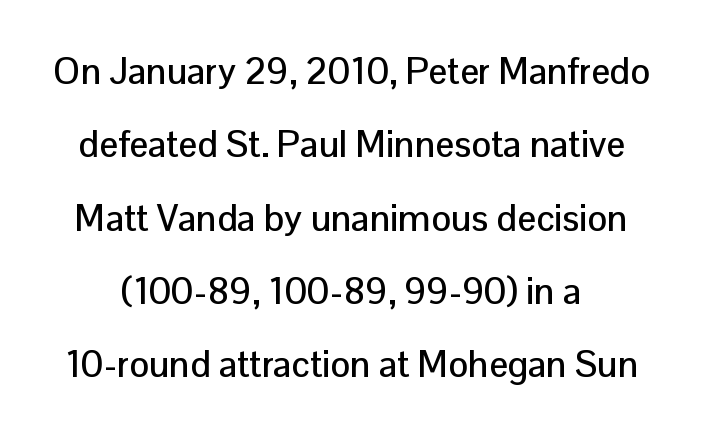
Q: Is the text italic (slanted)? A: No, it is upright.
Q: Is the typeface a serif or a sans-serif typeface? A: Sans-serif.
Q: Is the text underlined? A: No.
Q: Is the spacing between letters normal or unusually wide? A: Normal.
Q: Is the spacing between lines tight, normal or loose? A: Loose.
Q: Width (condensed, normal, or wide)? A: Normal.
Q: Stroke contrast? A: Low.
Q: x-height? A: Medium.
Q: Monospaced? A: No.
